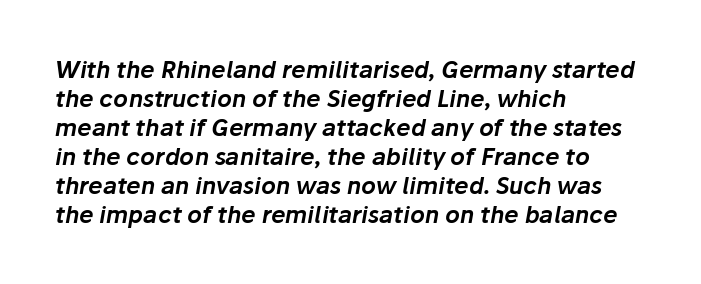
Q: Is the text italic (slanted)? A: Yes, it leans right by about 10 degrees.
Q: Is the text underlined? A: No.
Q: How is the paragraph aligned? A: Left-aligned.
Q: Is the spacing between letters normal or unusually wide? A: Normal.
Q: Is the spacing between lines tight, normal or loose? A: Normal.
